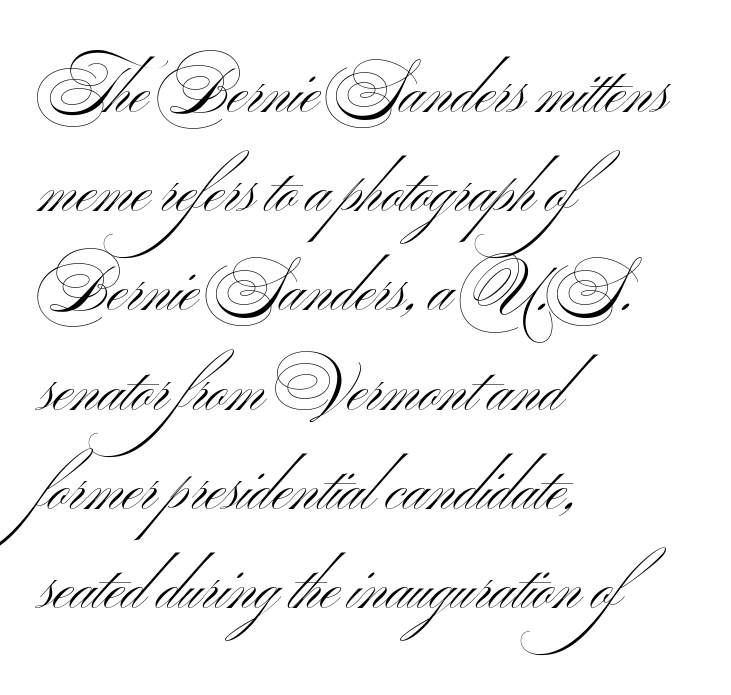
The image shows 62 px light, wide sans-serif type; set left-aligned, normal line spacing (1.6x), normal letter spacing, not underlined; medium stroke contrast and a small x-height.
